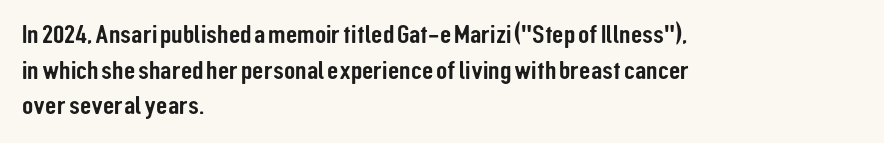
{"italic": "no", "underline": "no", "align": "left", "line_spacing": "normal", "line_spacing_ratio": 1.37, "letter_spacing": "normal", "letter_spacing_em": 0.0, "glyph_px": 26}
